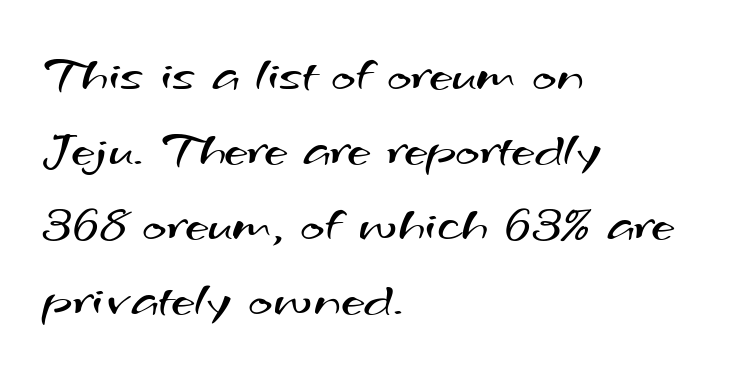
{"serif": "no", "bold": "no", "weight": "regular", "width": "wide", "stroke_contrast": "medium", "x_height": "small", "monospaced": "no", "underline": "no", "align": "left", "line_spacing": "normal", "line_spacing_ratio": 1.44, "letter_spacing": "normal", "letter_spacing_em": 0.0, "glyph_px": 52}
